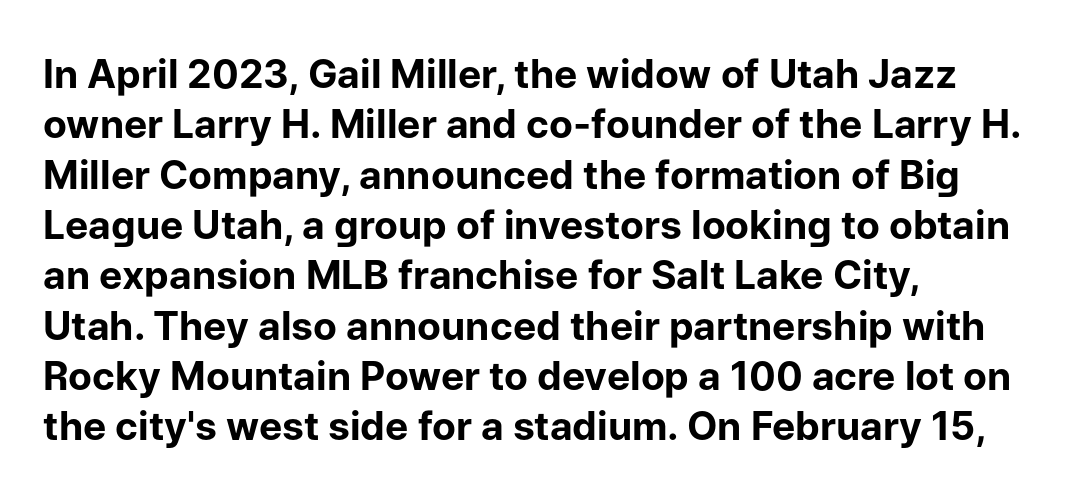
The image shows 39 px bold sans-serif type, upright; set left-aligned, normal line spacing (1.29x), normal letter spacing, not underlined; low stroke contrast and a medium x-height.
